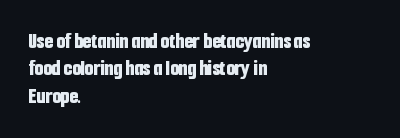
{"italic": "no", "bold": "yes", "underline": "no", "align": "left", "line_spacing_ratio": 1.24, "letter_spacing": "normal", "letter_spacing_em": 0.0, "glyph_px": 22}
